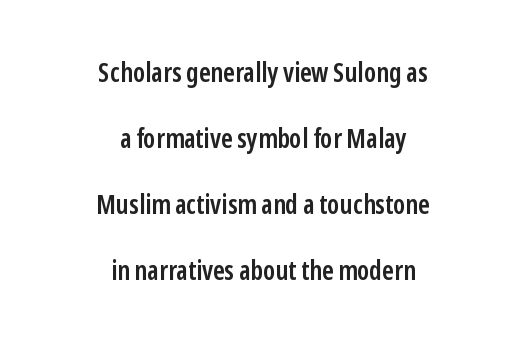
The image shows 27 px text type, upright; set centered, loose line spacing (2.45x), normal letter spacing, not underlined.
